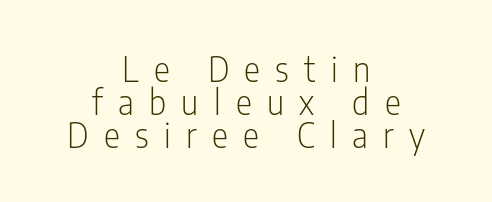
{"serif": "no", "italic": "no", "bold": "no", "weight": "light", "width": "condensed", "stroke_contrast": "low", "x_height": "medium", "monospaced": "no", "underline": "no", "align": "center", "line_spacing": "tight", "line_spacing_ratio": 0.97, "letter_spacing": "wide", "letter_spacing_em": 0.45, "glyph_px": 34}
